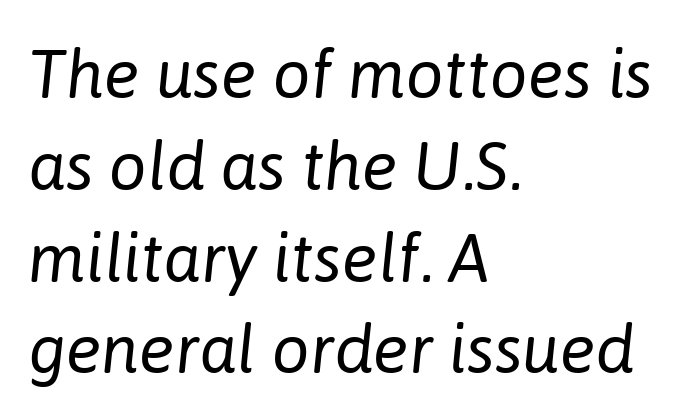
{"italic": "yes", "lean": "right", "slant_degrees": 6, "bold": "no", "weight": "regular", "width": "normal", "stroke_contrast": "low", "x_height": "medium", "monospaced": "no", "underline": "no", "align": "left", "line_spacing": "normal", "line_spacing_ratio": 1.37, "letter_spacing": "normal", "letter_spacing_em": 0.0, "glyph_px": 67}
